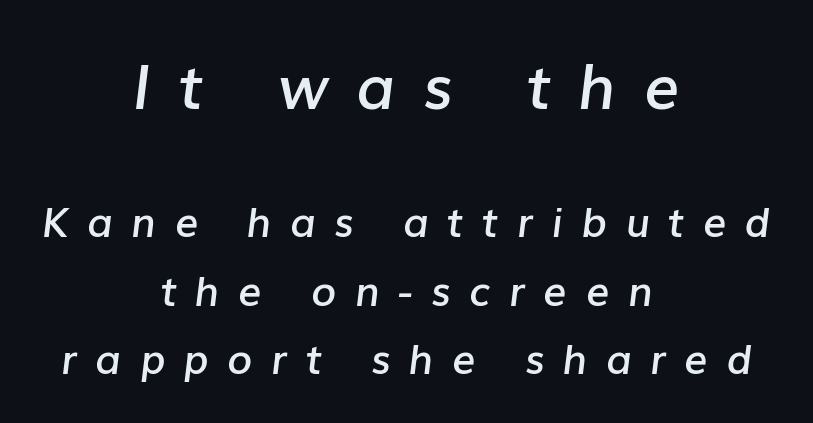
Does the weight exceed regular? Yes, but only to semibold. The text block is weighted toward neither margin, spreading evenly from the middle. Spacing verdict: proportional, widths tailored to each character. The earlier block is typeset at a bigger size than the later block. Letters rest on an invisible, unmarked baseline.
